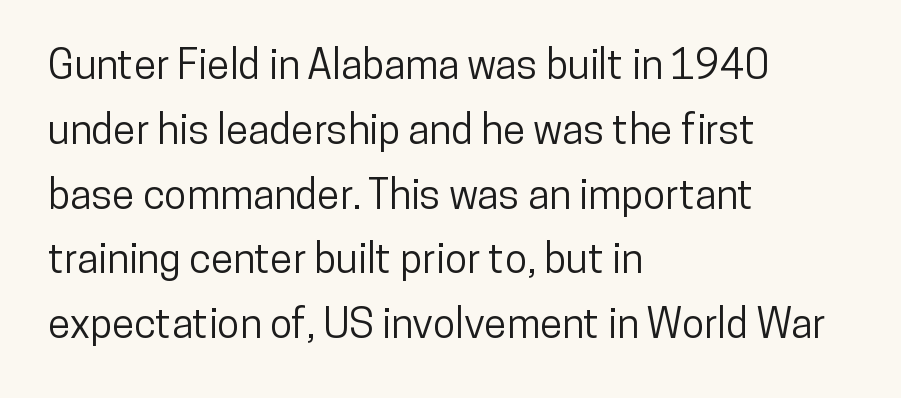
Summary of vertical rhythm: regular, with standard interline spacing. Tall strokes in this sample are plumb rather than angled. The baseline area is clear. The type family on display is of the sans-serif kind. These lines are rendered in a variable-pitch font.
